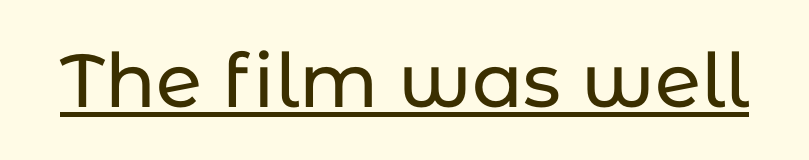
Q: Is the text italic (slanted)? A: No, it is upright.
Q: Is the typeface a serif or a sans-serif typeface? A: Sans-serif.
Q: Is the text underlined? A: Yes.
Q: Is the spacing between letters normal or unusually wide? A: Normal.
Q: Width (condensed, normal, or wide)? A: Normal.
Q: Stroke contrast? A: Low.
Q: x-height? A: Medium.
Q: Monospaced? A: No.
